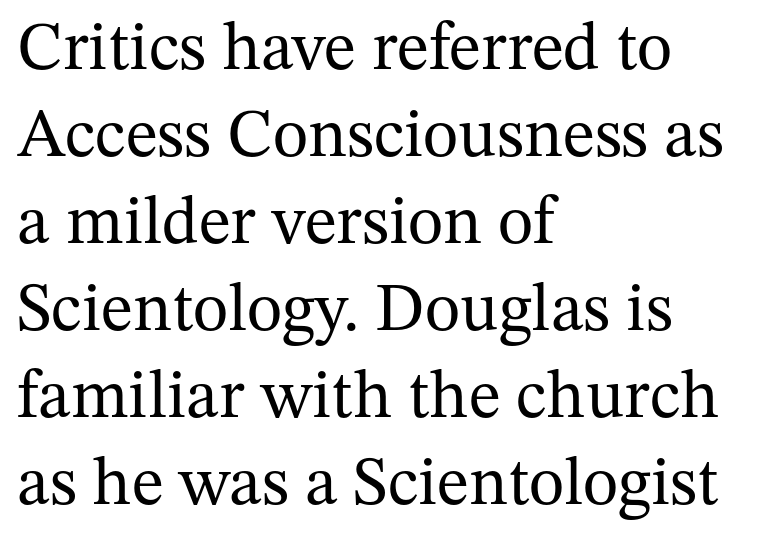
Q: Is the text bold? A: No.
Q: Is the text italic (slanted)? A: No, it is upright.
Q: Is the typeface a serif or a sans-serif typeface? A: Serif.
Q: Is the text underlined? A: No.
Q: How is the paragraph aligned? A: Left-aligned.
Q: Is the spacing between letters normal or unusually wide? A: Normal.
Q: Is the spacing between lines tight, normal or loose? A: Normal.
Q: Width (condensed, normal, or wide)? A: Normal.
Q: Stroke contrast? A: Medium.
Q: x-height? A: Medium.
Q: Monospaced? A: No.
